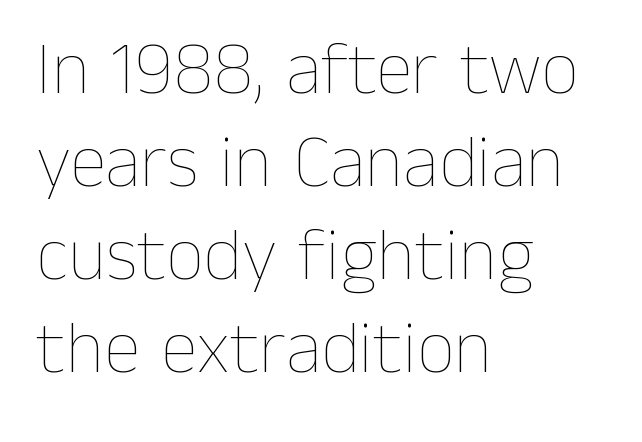
{"italic": "no", "bold": "no", "weight": "thin", "width": "normal", "stroke_contrast": "low", "x_height": "medium", "monospaced": "no", "underline": "no", "align": "left", "line_spacing_ratio": 1.24, "letter_spacing": "normal", "letter_spacing_em": 0.0, "glyph_px": 75}
